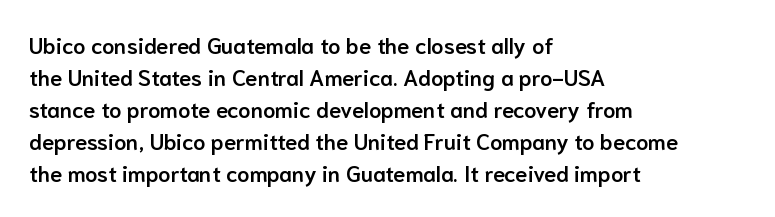
Q: Is the text bold? A: Semi-bold.
Q: Is the text italic (slanted)? A: No, it is upright.
Q: Is the text underlined? A: No.
Q: How is the paragraph aligned? A: Left-aligned.
Q: Is the spacing between letters normal or unusually wide? A: Normal.
Q: Is the spacing between lines tight, normal or loose? A: Normal.
